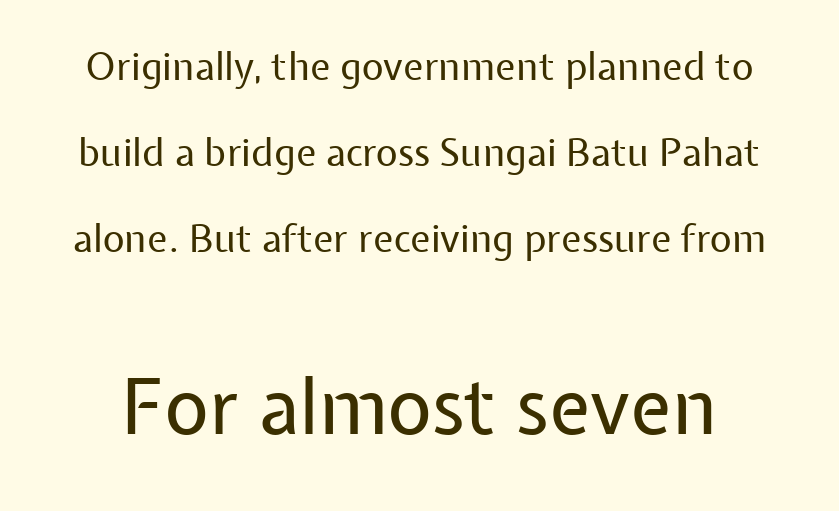
{"serif": "no", "italic": "no", "bold": "no", "weight": "regular", "width": "normal", "stroke_contrast": "low", "x_height": "medium", "monospaced": "no", "underline": "no", "line_spacing": "loose", "line_spacing_ratio": 2.26, "letter_spacing": "normal", "letter_spacing_em": 0.0, "larger_block": "second", "size_ratio": 2.03, "glyph_px": 77}
